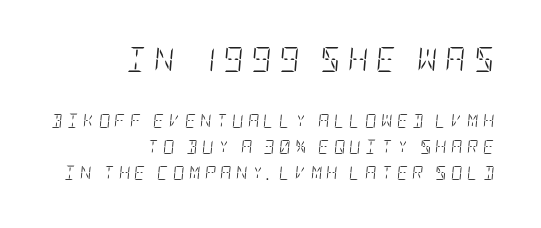
Bare-footed words on every line. Stem width sits at or under what a default text font uses. The tracking jumps out immediately: characters are airy and widely separated. Compare the two chunks: the upper has the greater cap height.
